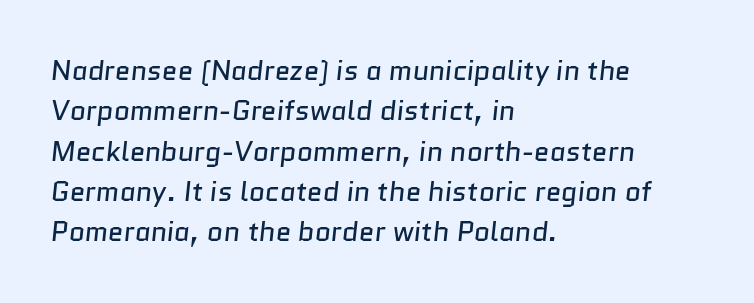
The image shows 28 px regular-weight sans-serif type; set left-aligned, normal line spacing (1.44x), normal letter spacing, not underlined; low stroke contrast and a medium x-height.
